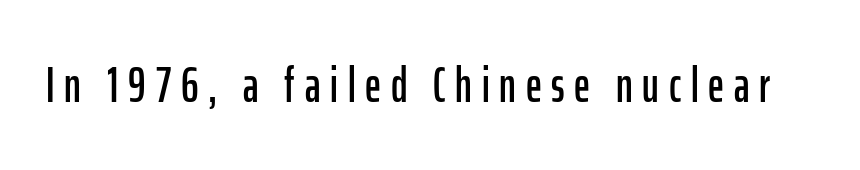
Notice how the stems are strictly vertical — no italics here. Do the characters align in a grid? No, the font is proportional. Words float on clear page, feet unadorned. This is sans-serif lettering, the kind often seen on screens and signage. This rendering widens character spacing well past its baseline value.
